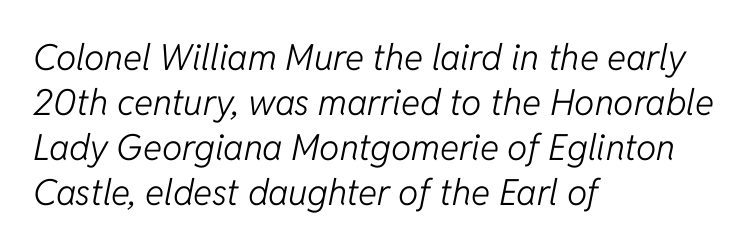
{"italic": "yes", "lean": "right", "slant_degrees": 11, "bold": "no", "weight": "light", "width": "normal", "stroke_contrast": "low", "x_height": "medium", "monospaced": "no", "underline": "no", "align": "left", "line_spacing": "normal", "line_spacing_ratio": 1.25, "letter_spacing": "normal", "letter_spacing_em": 0.0, "glyph_px": 36}
